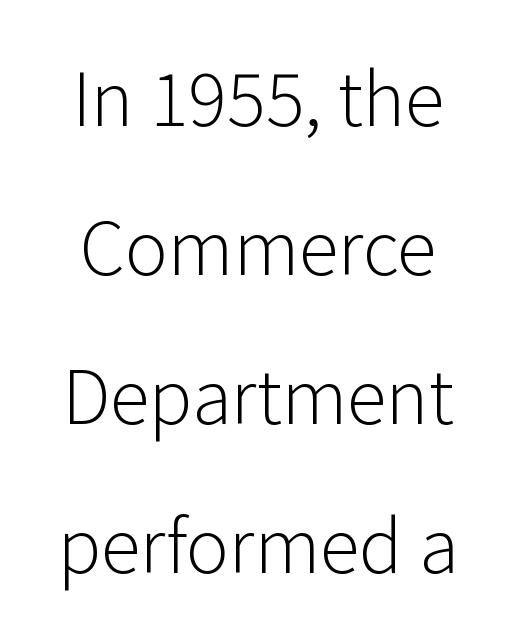
Caption: standard tracking, unaltered. The face used here is a sans, in the tradition of grotesques and geometrics. Looks like regular typesetting: each glyph gets only the width it needs. The cut favours lightness, reaching ordinary text weight at its darkest. A bare baseline throughout the passage.
